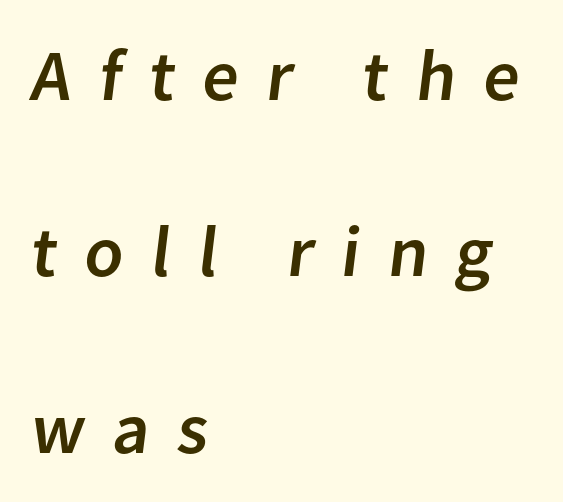
{"serif": "no", "width": "normal", "stroke_contrast": "low", "x_height": "medium", "monospaced": "no", "underline": "no", "align": "left", "line_spacing": "loose", "line_spacing_ratio": 2.45, "letter_spacing": "wide", "letter_spacing_em": 0.38, "glyph_px": 72}
